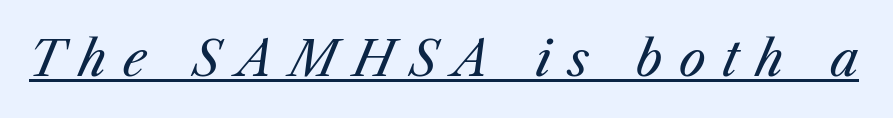
{"italic": "yes", "lean": "right", "slant_degrees": 23, "bold": "no", "weight": "regular", "width": "normal", "stroke_contrast": "medium", "x_height": "medium", "monospaced": "no", "underline": "yes", "letter_spacing": "wide", "letter_spacing_em": 0.35, "glyph_px": 48}
